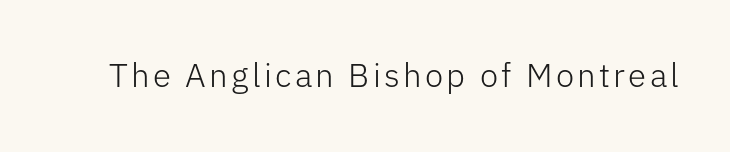
{"serif": "no", "italic": "no", "bold": "no", "weight": "light", "width": "normal", "stroke_contrast": "low", "x_height": "medium", "monospaced": "no", "underline": "no", "glyph_px": 33}
